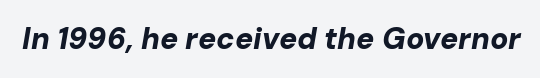
Q: Is the text bold? A: Yes.
Q: Is the text italic (slanted)? A: Yes, it leans right by about 10 degrees.
Q: Is the text underlined? A: No.
Q: Is the spacing between letters normal or unusually wide? A: Normal.
Q: Width (condensed, normal, or wide)? A: Normal.
Q: Stroke contrast? A: Low.
Q: x-height? A: Medium.
Q: Monospaced? A: No.
